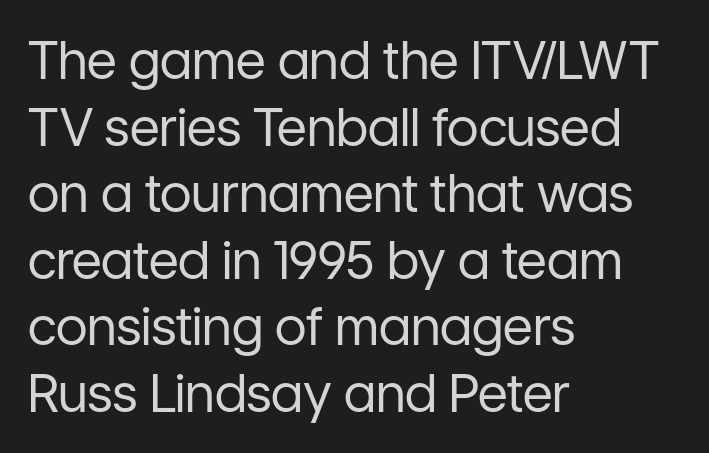
{"serif": "no", "italic": "no", "bold": "no", "weight": "regular", "width": "normal", "stroke_contrast": "low", "x_height": "medium", "monospaced": "no", "underline": "no", "align": "left", "line_spacing": "normal", "line_spacing_ratio": 1.28, "letter_spacing": "normal", "letter_spacing_em": 0.0, "glyph_px": 52}
